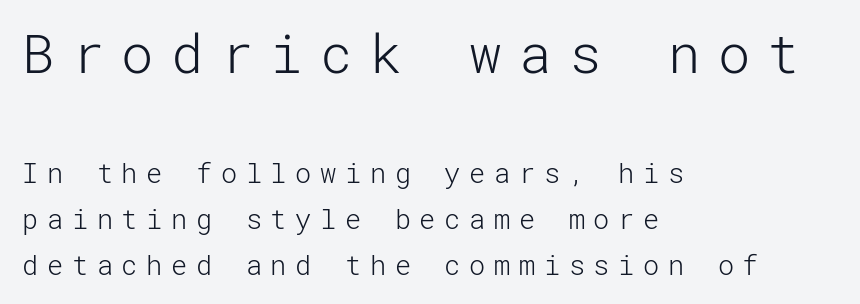
Which of the two is more prominent by size? The first, at the top. A typesetter would call this heavily tracked-out type. The passage shown stacks its lines at a standard gap. A typesetter would label this face a sans. Stem width sits at or under what a default text font uses. The font's upright variant was chosen for this text.
